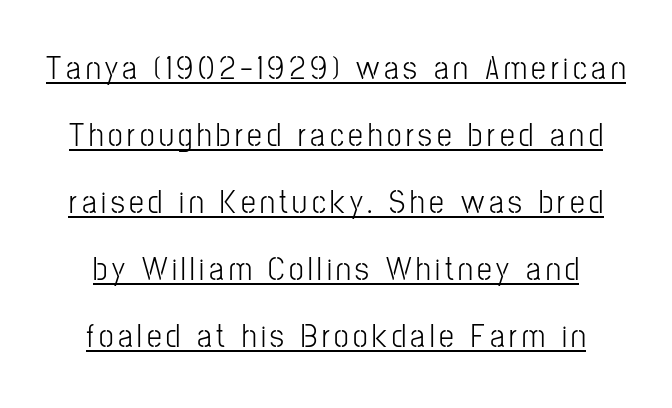
This sample uses a sans-serif face. The string is rendered with underlining switched on. On a weight scale, this lands at 450 or below. The specimen reads as upright at a glance. What's the leading like? Stretched, with rows far apart. A typesetter would call this proportional, since set widths differ per character.
